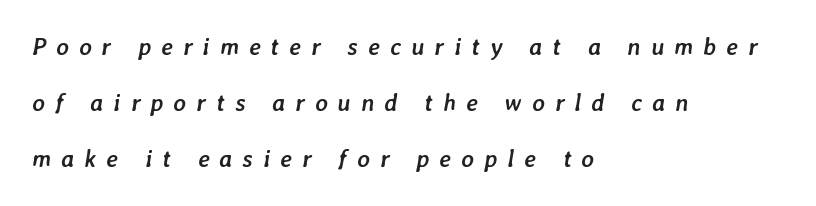
Yep, that's italic — everything's leaning. Display-style spreading of the glyphs; the letterfit is very open. The block of text is sparse from top to bottom, with ample space between rows. Pretty heavy lettering here — definitely bold. This rendering features lettering with no underline.
